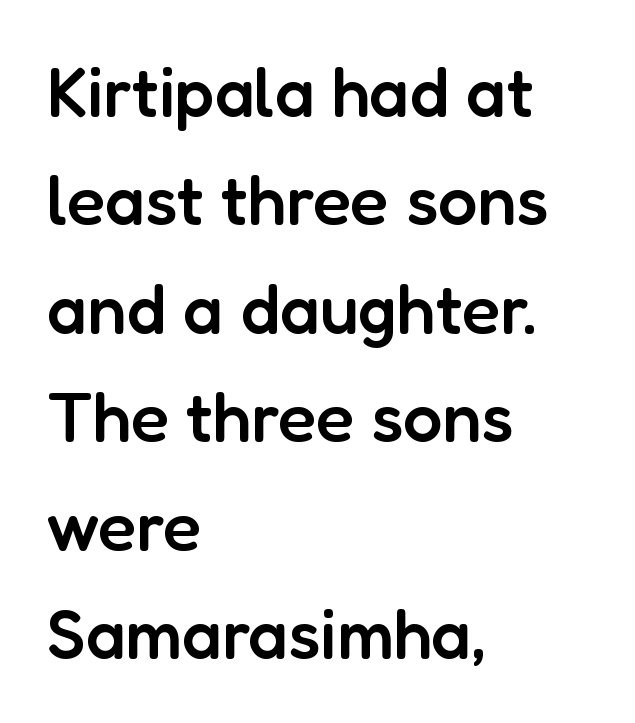
The image shows 70 px semibold sans-serif type, upright; set left-aligned, normal line spacing (1.55x), normal letter spacing, not underlined; low stroke contrast and a medium x-height.
